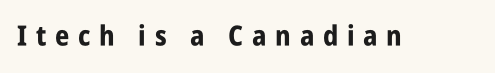
Q: Is the text bold? A: Yes.
Q: Is the text italic (slanted)? A: No, it is upright.
Q: Is the typeface a serif or a sans-serif typeface? A: Sans-serif.
Q: Is the text underlined? A: No.
Q: Is the spacing between letters normal or unusually wide? A: Unusually wide.
Q: Width (condensed, normal, or wide)? A: Condensed.
Q: Stroke contrast? A: Low.
Q: x-height? A: Large.
Q: Monospaced? A: No.
